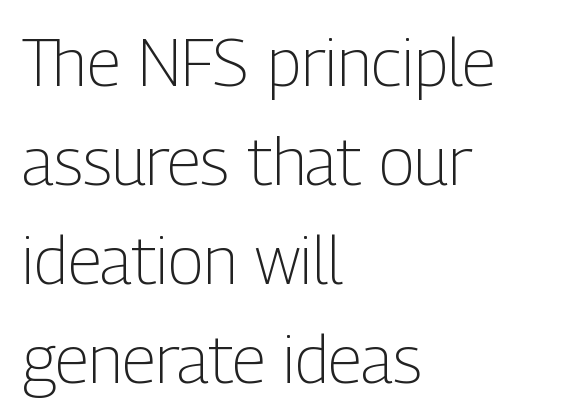
Posture: upright roman. Nobody touched the tracking dial on this one. Proportional: the letters do not fall into vertical columns. The rendering uses a moderate line-height, typical for paragraphs.
